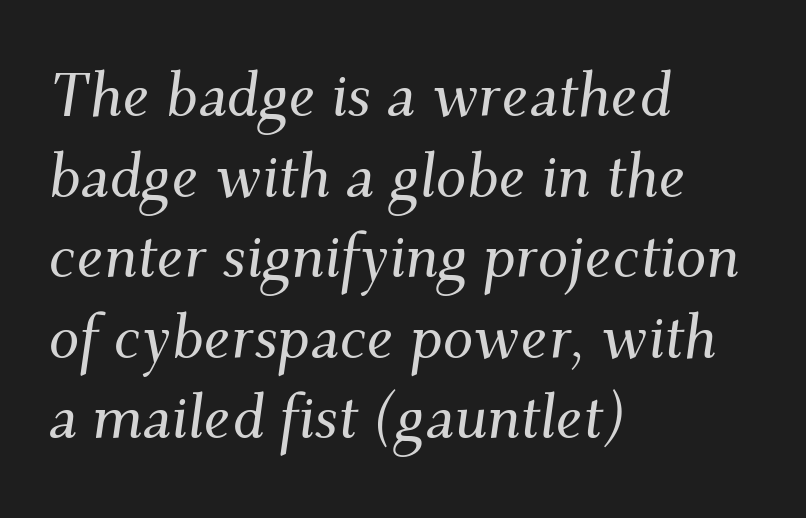
Leading matches the norm, producing a regular column. Character widths vary here, with narrow letters taking less room than wide ones. Nobody drew a line under any word here. The lines in this sample share a left origin and differ only in where they stop. The text carries the slant typical of an italic or oblique font. The type family on display is of the serif kind.
